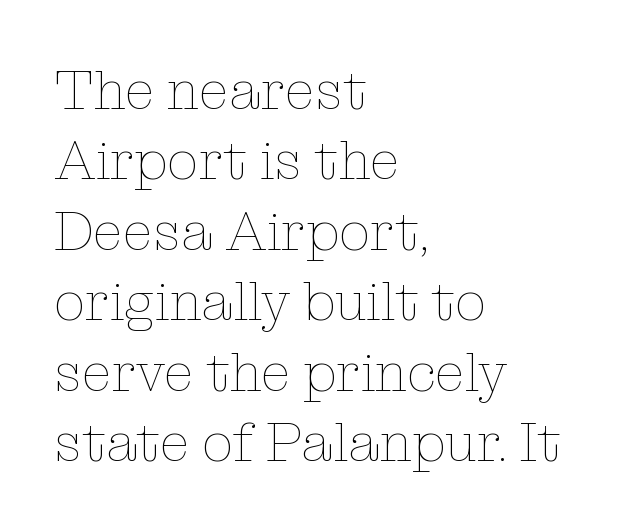
Looks like regular typesetting: each glyph gets only the width it needs. Quick note: interline space is typical. Vertical stems look standard width or narrower in stroke. Honestly, the letter spacing is just normal — you wouldn't notice it.
